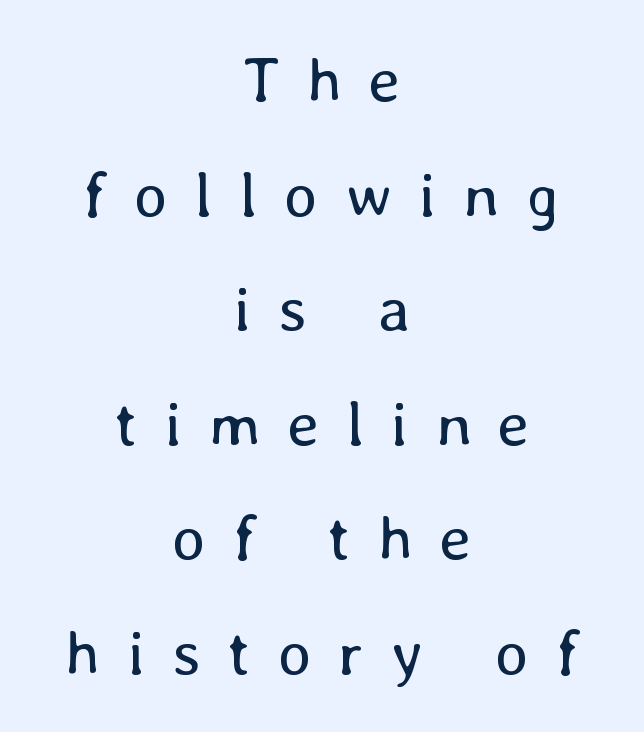
The font's upright variant was chosen for this text. Layout note: lines centered. In terms of letterspacing, this is a distinctly airy, spread setting. Is this a heavy cut? Hardly; it is regular or lighter. Character widths vary here, with narrow letters taking less room than wide ones. Words float on clear page, feet unadorned.
